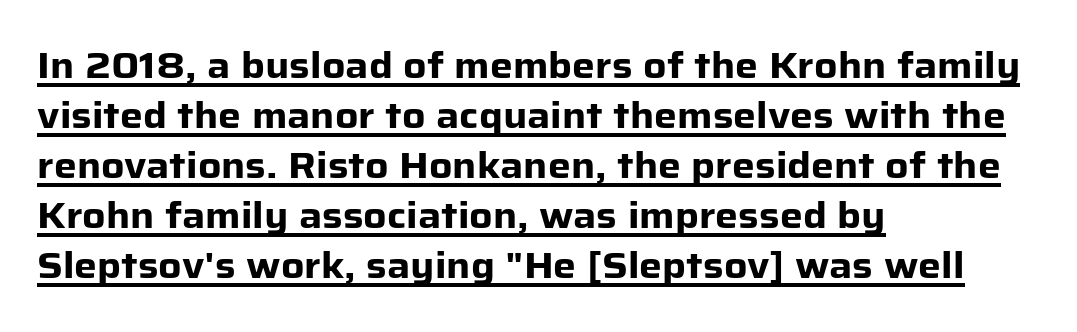
The sample has been set heavy, in full bold. Notice how descenders clear the ascenders below comfortably — that's standard leading. A typesetter would call this proportional, since set widths differ per character. Caption: multi-line text, flush left, ragged right. In terms of letterform style, serifs are entirely absent.
